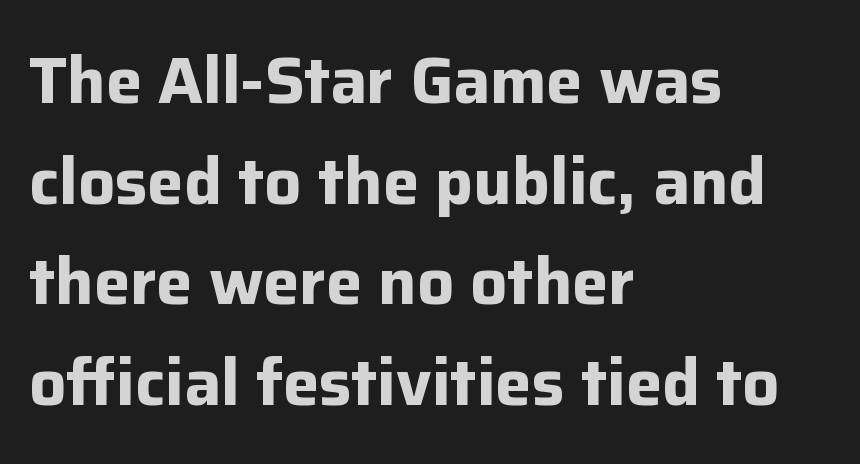
{"serif": "no", "italic": "no", "bold": "yes", "weight": "bold", "width": "normal", "stroke_contrast": "low", "x_height": "medium", "monospaced": "no", "underline": "no", "align": "left", "line_spacing": "normal", "line_spacing_ratio": 1.55, "letter_spacing": "normal", "letter_spacing_em": 0.0, "glyph_px": 65}
